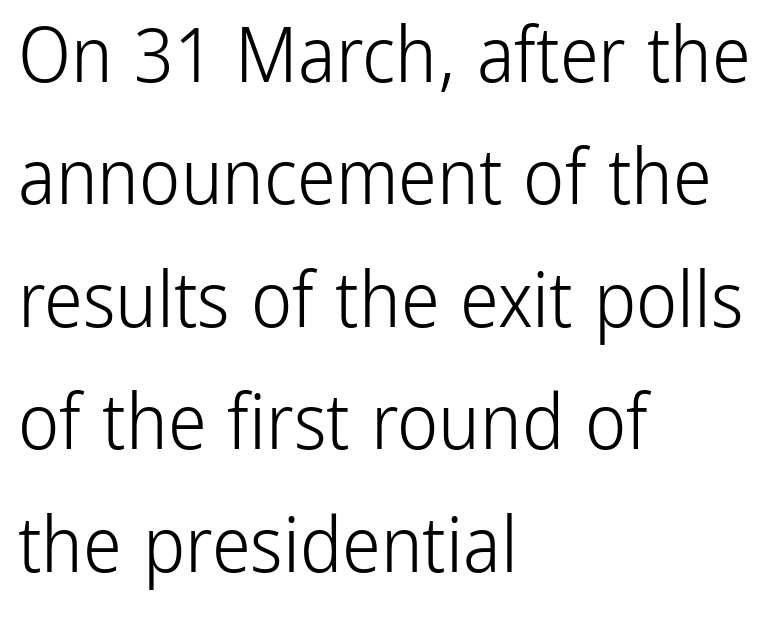
Q: Is the text bold? A: No.
Q: Is the text italic (slanted)? A: No, it is upright.
Q: Is the typeface a serif or a sans-serif typeface? A: Sans-serif.
Q: Is the text underlined? A: No.
Q: How is the paragraph aligned? A: Left-aligned.
Q: Is the spacing between letters normal or unusually wide? A: Normal.
Q: Is the spacing between lines tight, normal or loose? A: Normal.
Q: Width (condensed, normal, or wide)? A: Condensed.
Q: Stroke contrast? A: Low.
Q: x-height? A: Medium.
Q: Monospaced? A: No.
